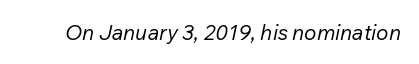
{"italic": "yes", "lean": "right", "slant_degrees": 12, "bold": "no", "underline": "no", "letter_spacing": "normal", "letter_spacing_em": 0.0, "glyph_px": 21}
